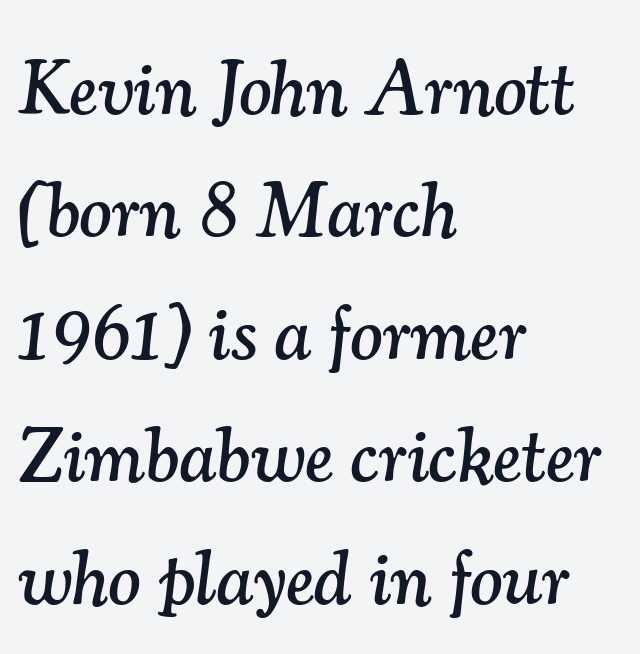
Q: Is the text italic (slanted)? A: Yes, it leans right by about 7 degrees.
Q: Is the typeface a serif or a sans-serif typeface? A: Serif.
Q: Is the text underlined? A: No.
Q: How is the paragraph aligned? A: Left-aligned.
Q: Is the spacing between letters normal or unusually wide? A: Normal.
Q: Is the spacing between lines tight, normal or loose? A: Normal.
Q: Width (condensed, normal, or wide)? A: Normal.
Q: Stroke contrast? A: Medium.
Q: x-height? A: Small.
Q: Monospaced? A: No.
